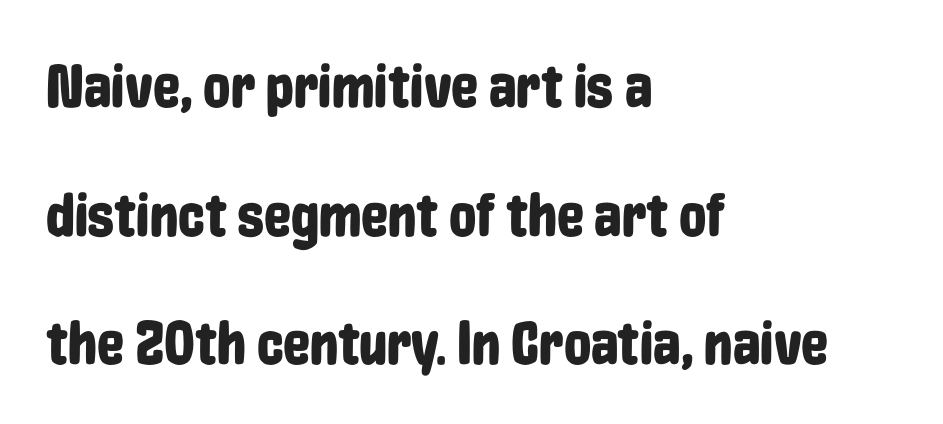
Q: Is the text italic (slanted)? A: No, it is upright.
Q: Is the typeface a serif or a sans-serif typeface? A: Sans-serif.
Q: Is the text underlined? A: No.
Q: How is the paragraph aligned? A: Left-aligned.
Q: Is the spacing between letters normal or unusually wide? A: Normal.
Q: Is the spacing between lines tight, normal or loose? A: Loose.
Q: Width (condensed, normal, or wide)? A: Condensed.
Q: Stroke contrast? A: Low.
Q: x-height? A: Medium.
Q: Monospaced? A: No.
